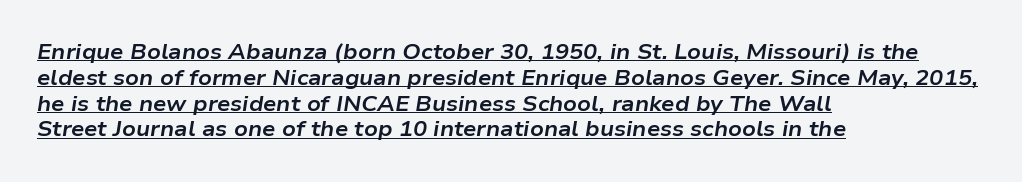
{"italic": "yes", "lean": "right", "slant_degrees": 9, "bold": "yes", "underline": "yes", "align": "left", "line_spacing_ratio": 1.23, "letter_spacing": "normal", "letter_spacing_em": 0.0, "glyph_px": 21}
